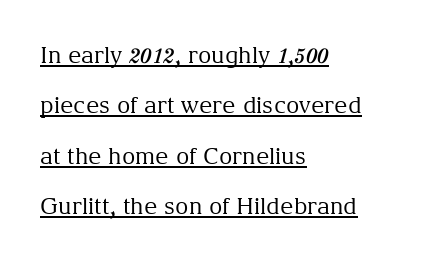
Q: Is the text bold? A: No.
Q: Is the text italic (slanted)? A: No, it is upright.
Q: Is the text underlined? A: Yes.
Q: How is the paragraph aligned? A: Left-aligned.
Q: Is the spacing between letters normal or unusually wide? A: Normal.
Q: Is the spacing between lines tight, normal or loose? A: Loose.
